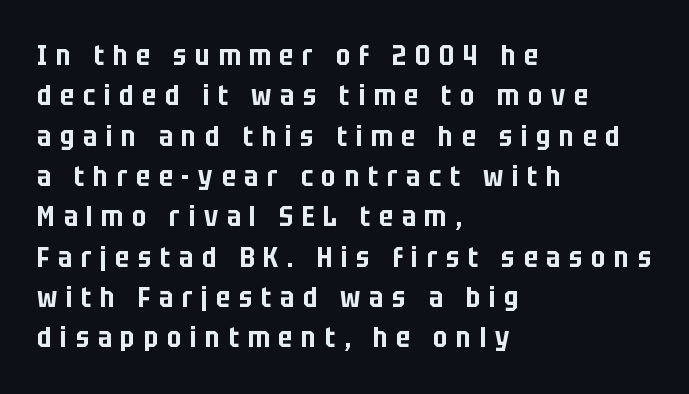
{"serif": "no", "italic": "no", "width": "condensed", "stroke_contrast": "low", "x_height": "large", "monospaced": "no", "underline": "no", "align": "left", "line_spacing": "normal", "line_spacing_ratio": 1.44, "letter_spacing": "wide", "letter_spacing_em": 0.31, "glyph_px": 28}
